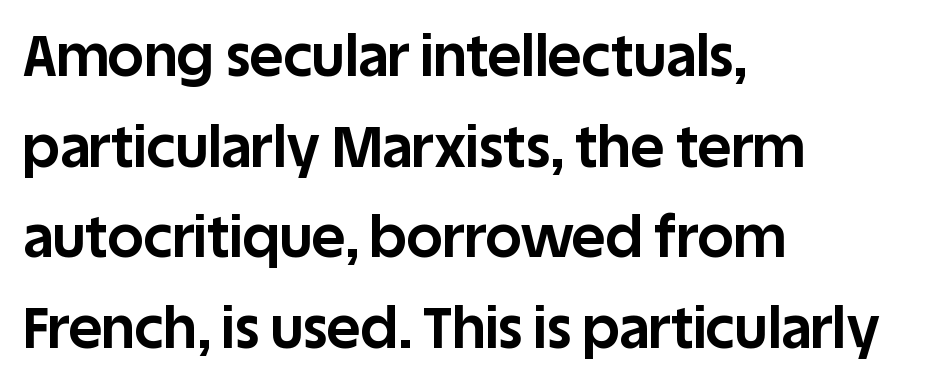
The image shows 57 px bold sans-serif type, upright; set left-aligned, normal line spacing (1.59x), normal letter spacing, not underlined; low stroke contrast and a large x-height.
